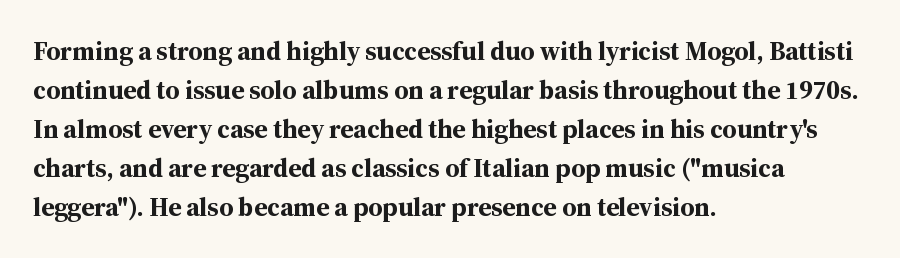
Successive baselines arrive at the customary interval. Nope, not italic — everything's standing straight. Stroke thickness is high; the sample reads as a true bold. Line starts are locked; line ends wander. Clear beneath every line of the passage. The line texture is even and compact thanks to regular tracking.
